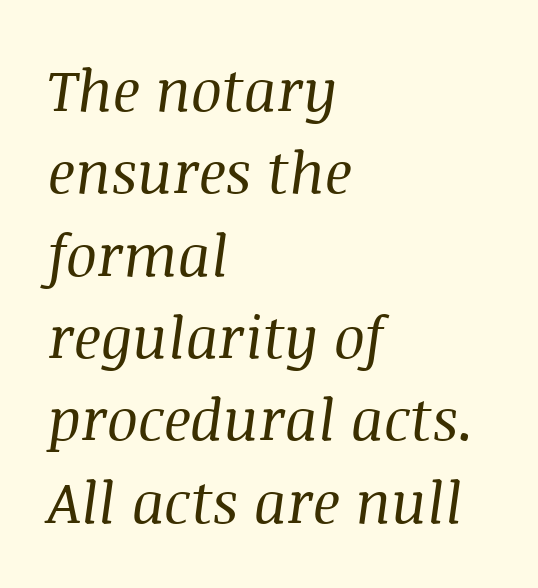
{"serif": "yes", "italic": "yes", "lean": "right", "slant_degrees": 8, "bold": "no", "weight": "regular", "width": "normal", "stroke_contrast": "medium", "x_height": "large", "monospaced": "no", "underline": "no", "align": "left", "line_spacing": "normal", "line_spacing_ratio": 1.42, "letter_spacing": "normal", "letter_spacing_em": 0.0, "glyph_px": 58}
